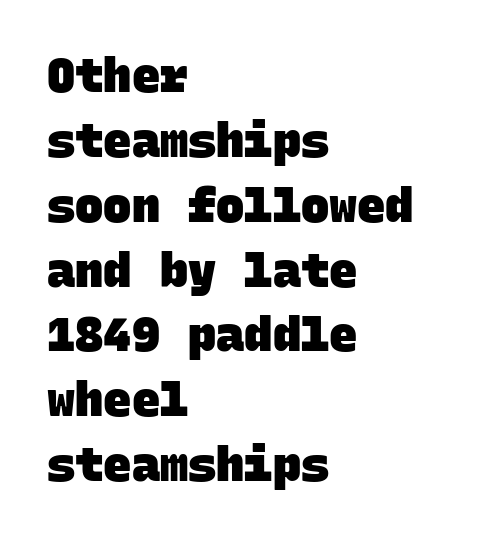
Nobody touched the tracking dial on this one. Check the space under the baseline: it is left empty. The strokes are fattened all the way to bold. A classic flush-left, rag-right setting is used for this passage.
